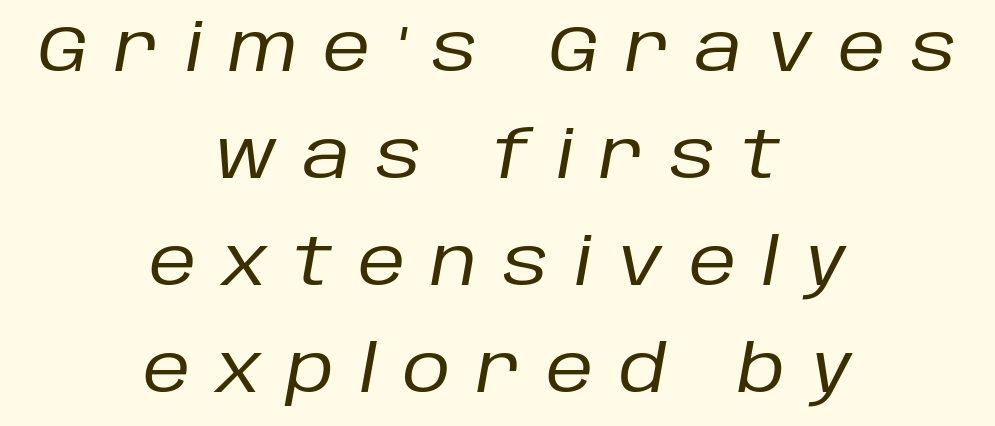
Q: Is the text bold? A: No.
Q: Is the text italic (slanted)? A: Yes, it leans right by about 10 degrees.
Q: Is the text underlined? A: No.
Q: How is the paragraph aligned? A: Centered.
Q: Is the spacing between letters normal or unusually wide? A: Unusually wide.
Q: Is the spacing between lines tight, normal or loose? A: Normal.
Q: Width (condensed, normal, or wide)? A: Normal.
Q: Stroke contrast? A: Low.
Q: x-height? A: Large.
Q: Monospaced? A: No.
